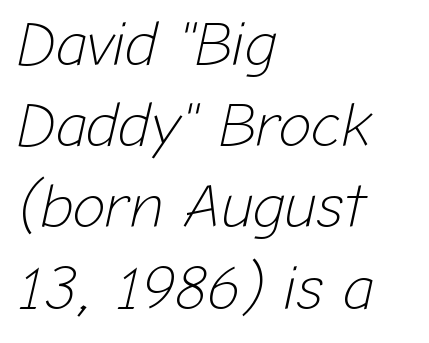
The passage shown stacks its lines at a standard gap. The face used here has a pronounced slope to its letters. This sample has the flowing, uneven cadence of proportional lettering. Caption: standard tracking, unaltered. Type without underlining. Layout note: lines flush left.
